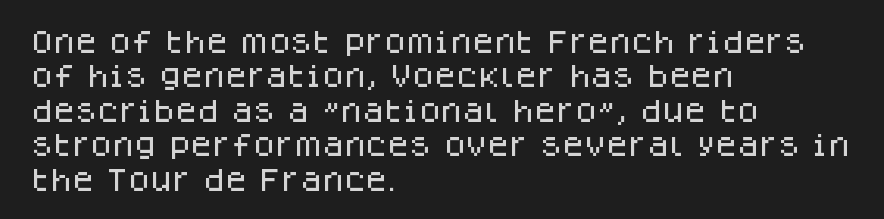
Q: Is the text italic (slanted)? A: No, it is upright.
Q: Is the text underlined? A: No.
Q: How is the paragraph aligned? A: Left-aligned.
Q: Is the spacing between letters normal or unusually wide? A: Normal.
Q: Is the spacing between lines tight, normal or loose? A: Normal.
